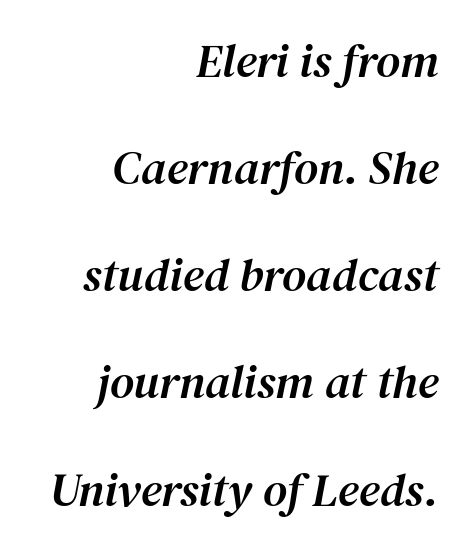
{"serif": "yes", "italic": "yes", "lean": "right", "slant_degrees": 12, "width": "normal", "stroke_contrast": "medium", "x_height": "medium", "monospaced": "no", "underline": "no", "align": "right", "line_spacing": "loose", "line_spacing_ratio": 2.28, "letter_spacing": "normal", "letter_spacing_em": 0.0, "glyph_px": 47}
